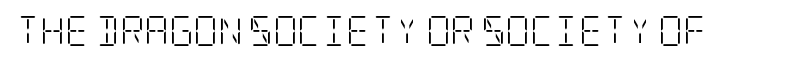
The image shows 30 px light, condensed serif type, upright; set normal letter spacing, not underlined; low stroke contrast and a large x-height.
